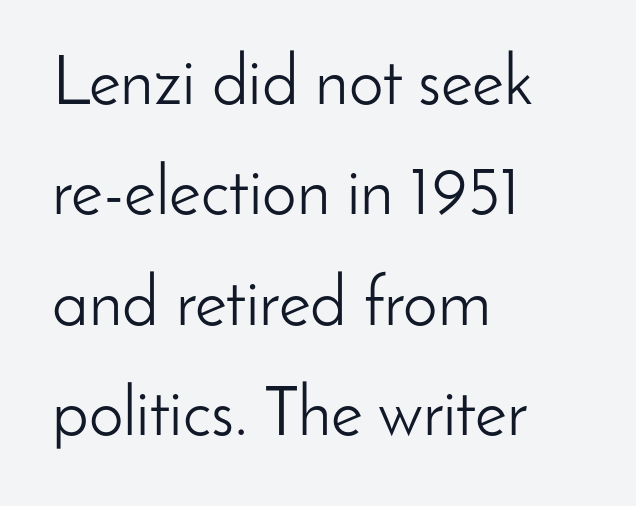
The image shows 69 px light sans-serif type, upright; set left-aligned, normal line spacing (1.6x), normal letter spacing, not underlined; low stroke contrast and a small x-height.
